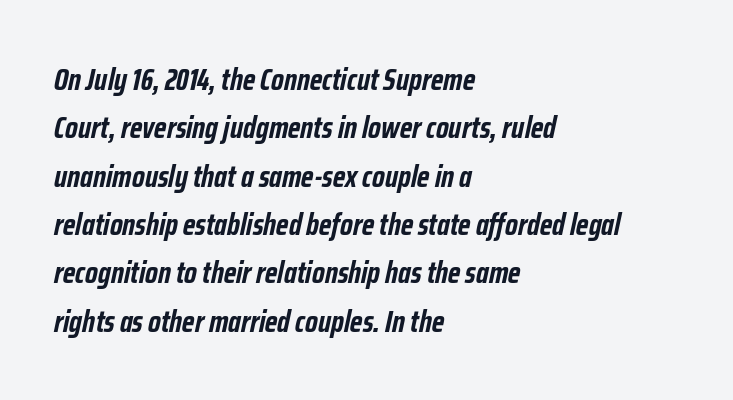
The image shows 31 px semibold, condensed type, italic (leaning right); set left-aligned, normal line spacing (1.56x), normal letter spacing, not underlined; low stroke contrast and a medium x-height.
